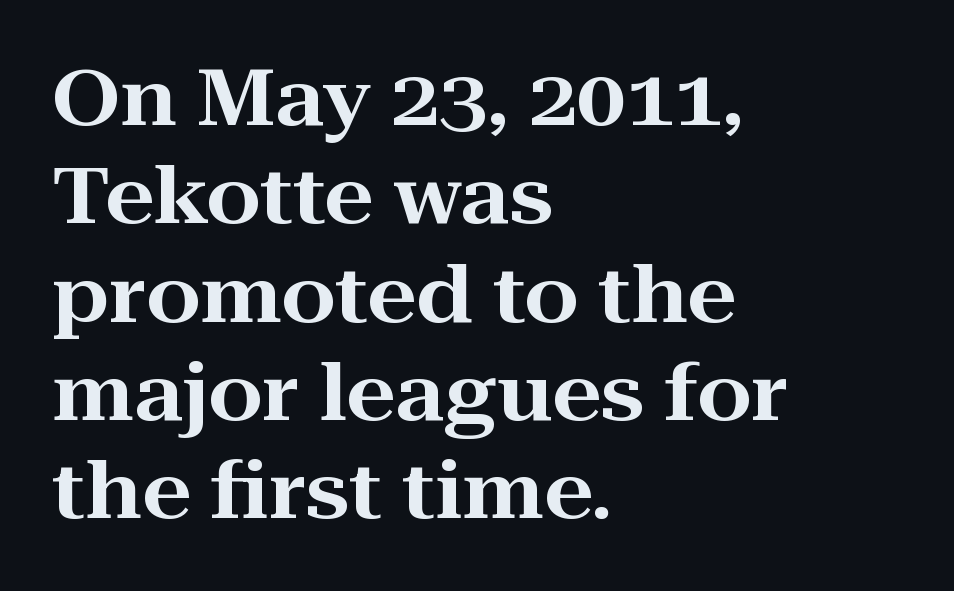
{"serif": "yes", "italic": "no", "width": "wide", "stroke_contrast": "high", "x_height": "medium", "monospaced": "no", "underline": "no", "align": "left", "line_spacing": "normal", "line_spacing_ratio": 1.26, "letter_spacing": "normal", "letter_spacing_em": 0.0, "glyph_px": 78}
